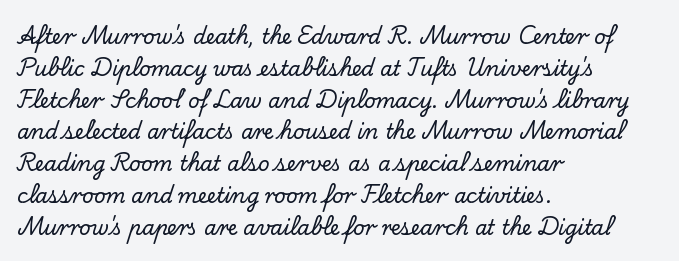
{"underline": "no", "align": "left", "line_spacing": "normal", "line_spacing_ratio": 1.59, "letter_spacing": "normal", "letter_spacing_em": 0.0, "glyph_px": 20}
